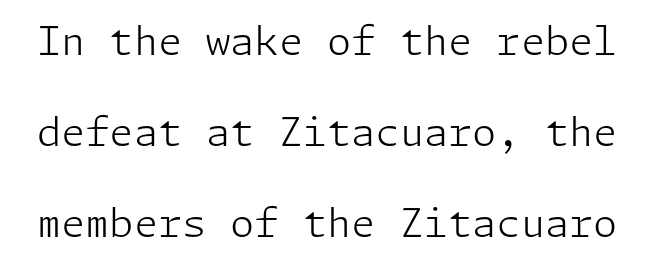
{"serif": "no", "italic": "no", "bold": "no", "weight": "light", "width": "normal", "stroke_contrast": "low", "x_height": "medium", "underline": "no", "line_spacing": "loose", "line_spacing_ratio": 2.33, "letter_spacing": "normal", "letter_spacing_em": 0.0, "glyph_px": 39}
